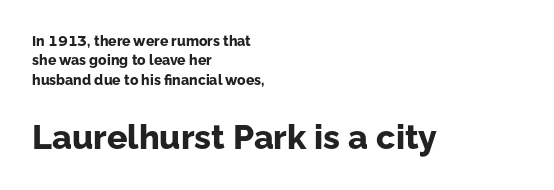
{"serif": "no", "italic": "no", "bold": "yes", "weight": "bold", "width": "normal", "stroke_contrast": "low", "x_height": "medium", "monospaced": "no", "underline": "no", "align": "left", "line_spacing": "normal", "line_spacing_ratio": 1.38, "letter_spacing": "normal", "letter_spacing_em": 0.0, "larger_block": "second", "size_ratio": 2.43, "glyph_px": 34}
